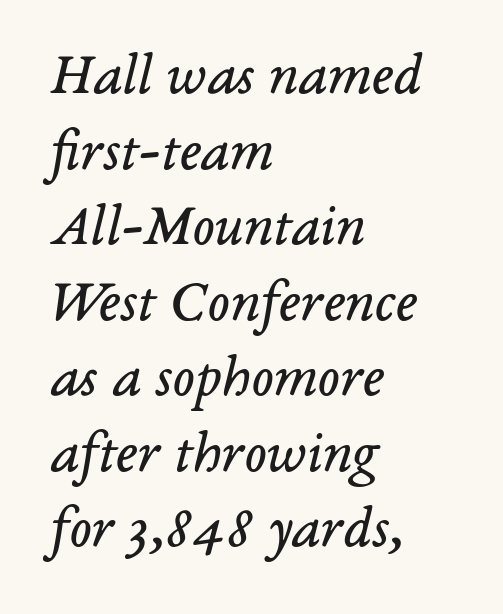
{"serif": "yes", "italic": "yes", "lean": "right", "slant_degrees": 14, "bold": "no", "weight": "regular", "width": "normal", "stroke_contrast": "low", "x_height": "medium", "monospaced": "no", "underline": "no", "align": "left", "line_spacing": "normal", "line_spacing_ratio": 1.28, "letter_spacing": "normal", "letter_spacing_em": 0.0, "glyph_px": 59}
